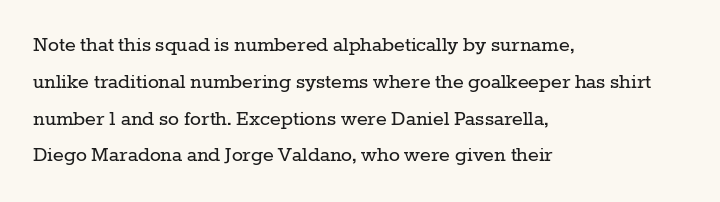
The image shows 23 px text type, upright; set left-aligned, normal line spacing (1.6x), normal letter spacing, not underlined.
